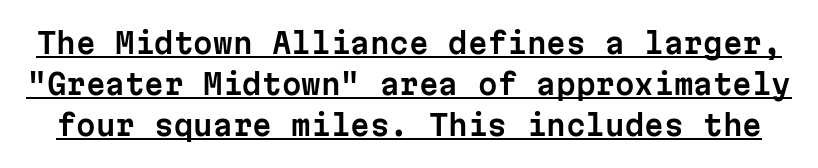
{"serif": "no", "italic": "no", "width": "normal", "stroke_contrast": "low", "x_height": "medium", "monospaced": "yes", "underline": "yes", "line_spacing": "normal", "line_spacing_ratio": 1.46, "letter_spacing": "normal", "letter_spacing_em": 0.0, "glyph_px": 28}
